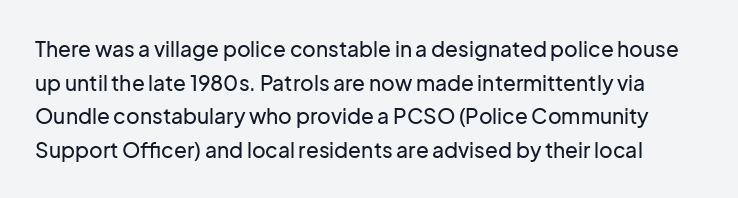
{"italic": "no", "underline": "no", "line_spacing": "normal", "line_spacing_ratio": 1.6, "letter_spacing": "normal", "letter_spacing_em": 0.0, "glyph_px": 21}
